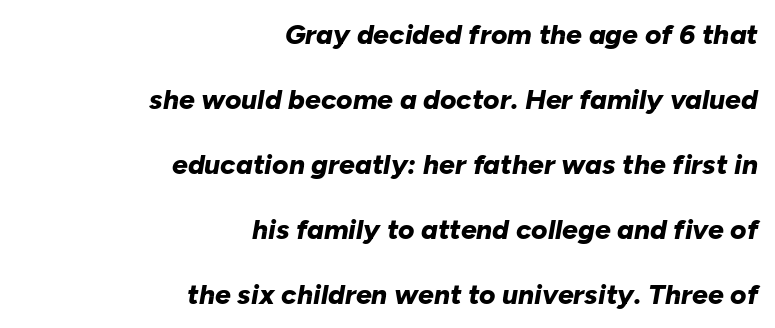
{"italic": "yes", "lean": "right", "slant_degrees": 10, "bold": "yes", "weight": "bold", "width": "normal", "stroke_contrast": "low", "x_height": "medium", "monospaced": "no", "underline": "no", "align": "right", "line_spacing": "loose", "line_spacing_ratio": 2.32, "letter_spacing": "normal", "letter_spacing_em": 0.0, "glyph_px": 28}
